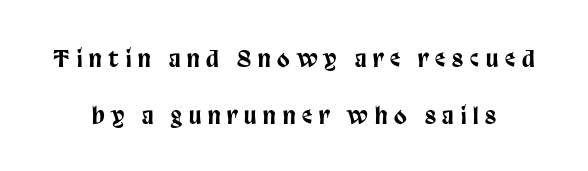
The image shows 23 px text type, upright; set loose line spacing (2.46x), unusually wide letter spacing (+0.3 em), not underlined.
